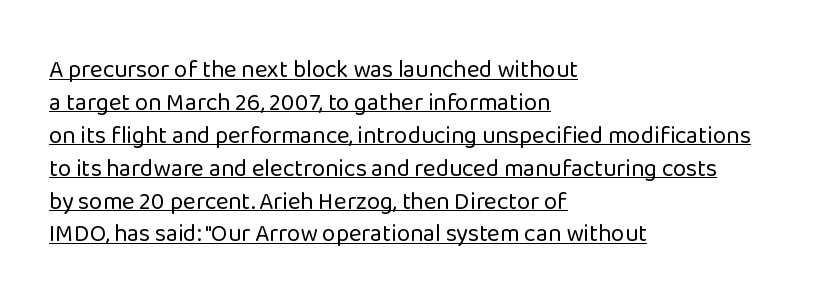
{"italic": "no", "bold": "no", "underline": "yes", "align": "left", "line_spacing": "normal", "line_spacing_ratio": 1.37, "letter_spacing": "normal", "letter_spacing_em": 0.0, "glyph_px": 24}
